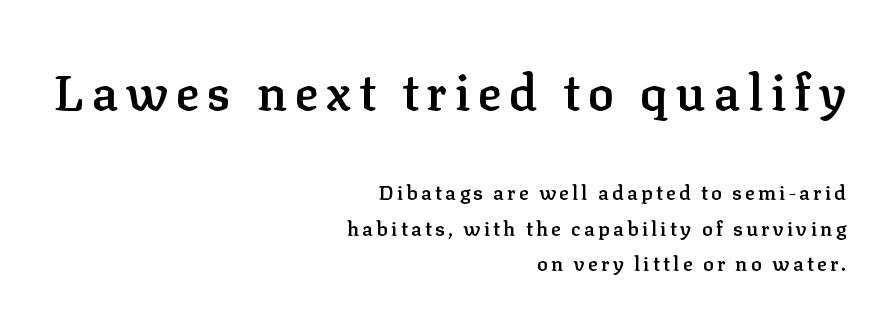
The image shows 49 px semibold serif type, upright; set right-aligned, line spacing 1.76x, not underlined; the first (top) block is 2.45x larger; low stroke contrast and a medium x-height.
